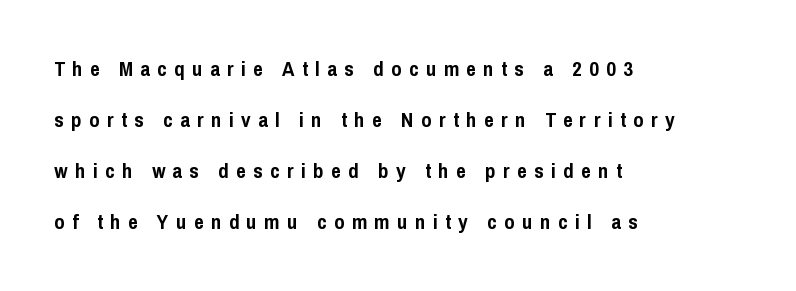
It's the straight-up-and-down kind of type. Each row of text sits above clean, open space. Students, observe: this is what heavily led, spacious text looks like. Alignment: flush left.
